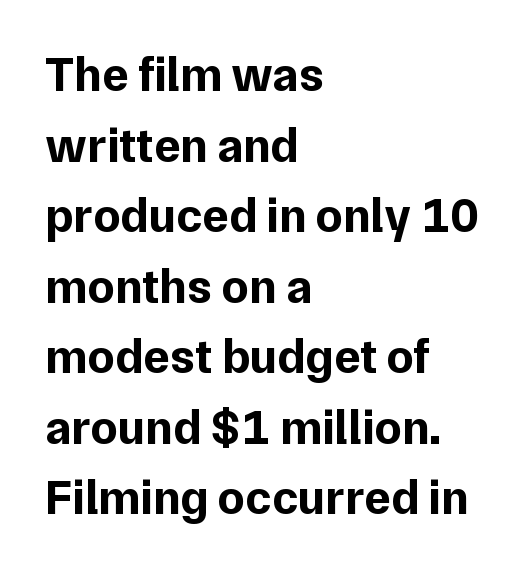
{"serif": "no", "italic": "no", "bold": "yes", "weight": "bold", "width": "normal", "stroke_contrast": "low", "x_height": "medium", "monospaced": "no", "underline": "no", "align": "left", "line_spacing": "normal", "line_spacing_ratio": 1.44, "letter_spacing": "normal", "letter_spacing_em": 0.0, "glyph_px": 49}
